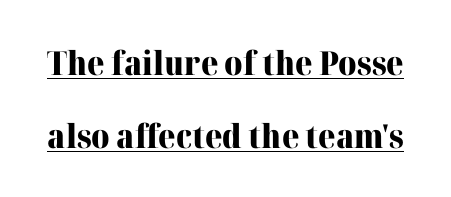
{"serif": "yes", "italic": "no", "bold": "yes", "weight": "heavy", "width": "normal", "stroke_contrast": "high", "x_height": "medium", "monospaced": "no", "underline": "yes", "line_spacing": "loose", "line_spacing_ratio": 2.21, "letter_spacing": "normal", "letter_spacing_em": 0.0, "glyph_px": 33}
